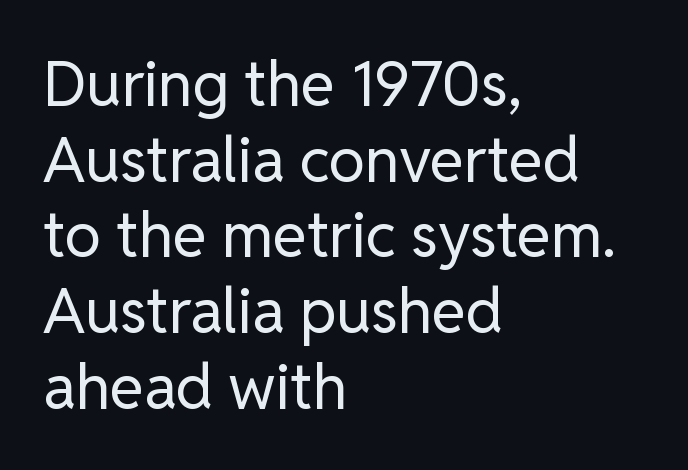
{"serif": "no", "italic": "no", "bold": "no", "weight": "regular", "width": "normal", "stroke_contrast": "low", "x_height": "medium", "monospaced": "no", "underline": "no", "align": "left", "line_spacing_ratio": 1.22, "letter_spacing": "normal", "letter_spacing_em": 0.0, "glyph_px": 62}
